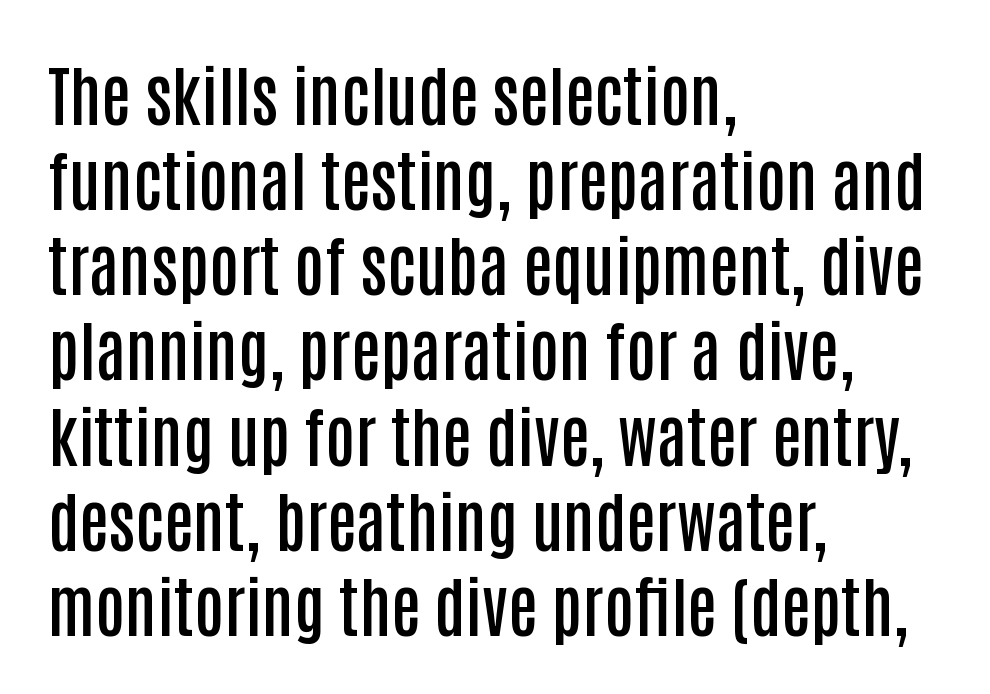
Q: Is the text bold? A: Semi-bold.
Q: Is the text italic (slanted)? A: No, it is upright.
Q: Is the typeface a serif or a sans-serif typeface? A: Sans-serif.
Q: Is the text underlined? A: No.
Q: How is the paragraph aligned? A: Left-aligned.
Q: Is the spacing between letters normal or unusually wide? A: Normal.
Q: Is the spacing between lines tight, normal or loose? A: Normal.
Q: Width (condensed, normal, or wide)? A: Condensed.
Q: Stroke contrast? A: Low.
Q: x-height? A: Large.
Q: Monospaced? A: No.
